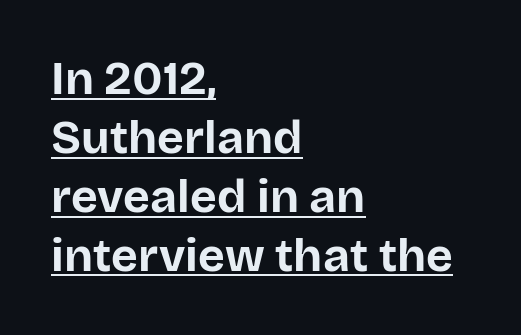
Decoration check: the copy is underlined. Note the varied advance widths — an 'i' is clearly narrower than an 'm'. Casual observation: everything's shoved over to the left. Notice how the stems are strictly vertical — no italics here. The typesetting leans heavy: a genuine bold.
